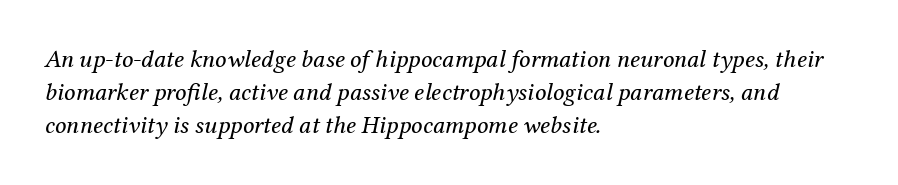
Characters follow at the spacing the type designer built in. Notice how the passage keeps a crisp vertical edge on the left only. Evenly set lines give the paragraph a standard silhouette. Each stroke keeps to a modest, everyday thickness or less.
